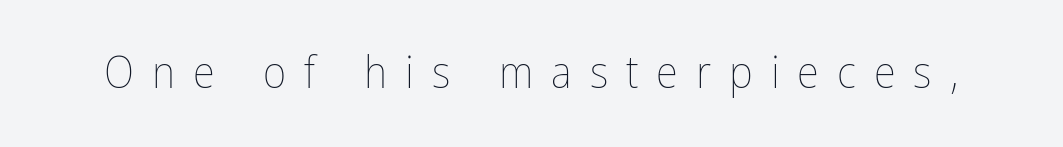
The image shows 45 px thin, condensed type, upright; set unusually wide letter spacing (+0.4 em), not underlined; low stroke contrast and a medium x-height.
